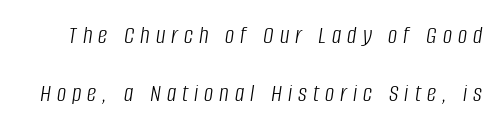
{"italic": "yes", "lean": "right", "slant_degrees": 8, "bold": "no", "underline": "no", "line_spacing": "loose", "line_spacing_ratio": 2.23, "letter_spacing": "wide", "letter_spacing_em": 0.23, "glyph_px": 26}
